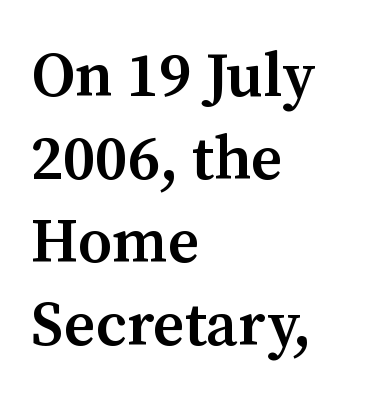
The image shows 62 px semibold serif type, upright; set left-aligned, normal line spacing (1.34x), normal letter spacing, not underlined; medium stroke contrast and a medium x-height.
